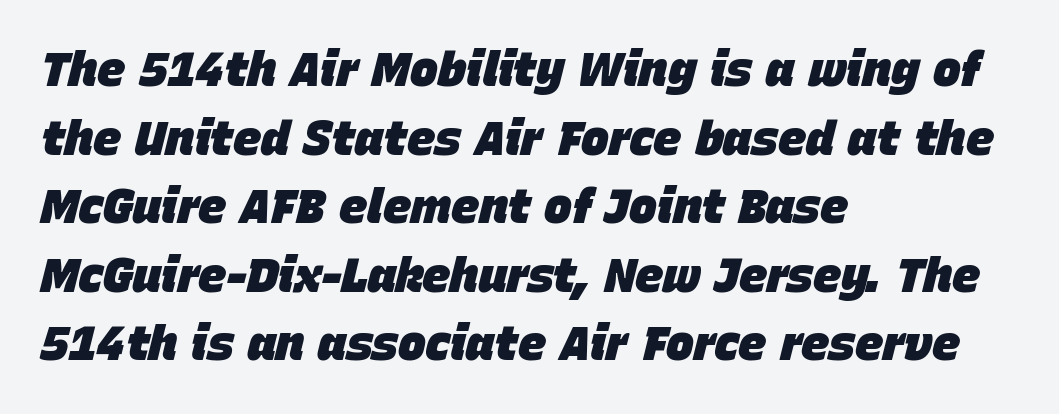
{"italic": "yes", "lean": "right", "slant_degrees": 15, "bold": "yes", "weight": "heavy", "width": "normal", "stroke_contrast": "low", "x_height": "large", "monospaced": "no", "underline": "no", "align": "left", "line_spacing": "normal", "line_spacing_ratio": 1.46, "letter_spacing": "normal", "letter_spacing_em": 0.0, "glyph_px": 47}
